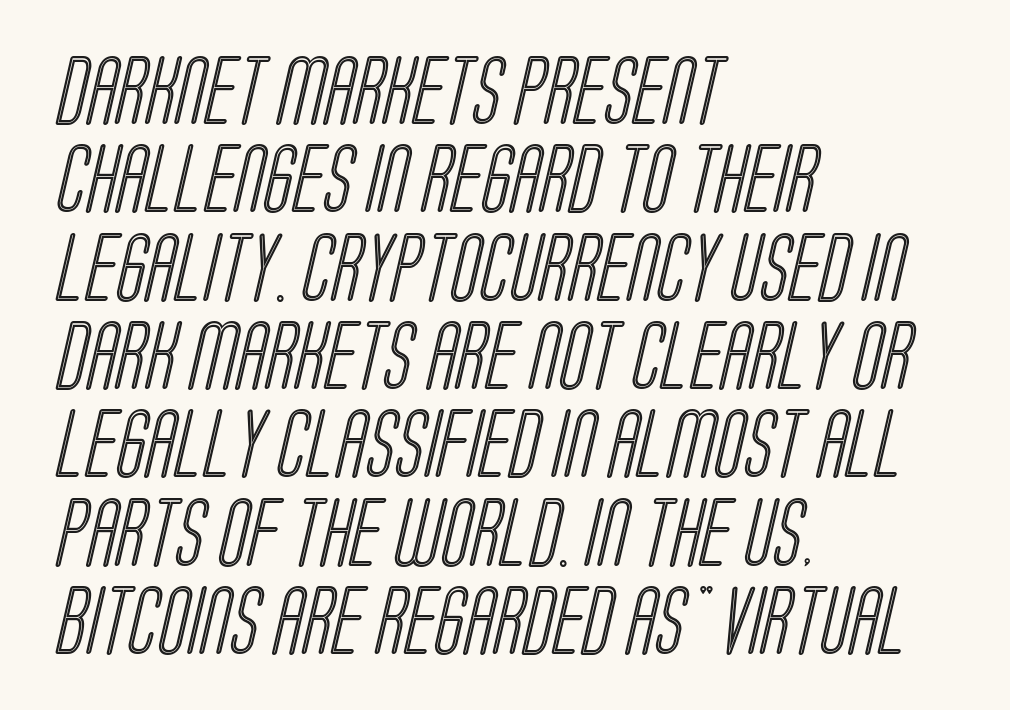
The image shows 69 px condensed type; set left-aligned, normal line spacing (1.28x), normal letter spacing, not underlined; a large x-height.
